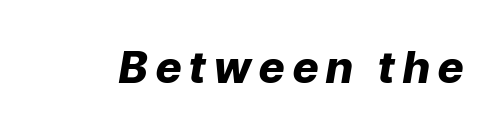
{"italic": "yes", "lean": "right", "slant_degrees": 9, "bold": "yes", "weight": "heavy", "width": "normal", "stroke_contrast": "low", "x_height": "medium", "monospaced": "no", "underline": "no", "glyph_px": 44}
